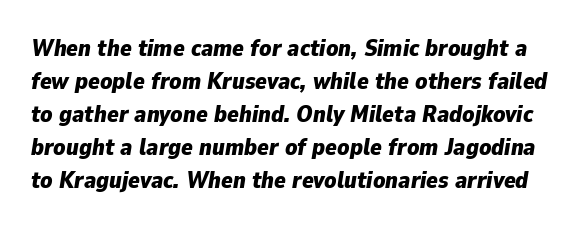
The image shows 24 px bold type, italic (leaning right); set normal line spacing (1.37x), normal letter spacing, not underlined.
